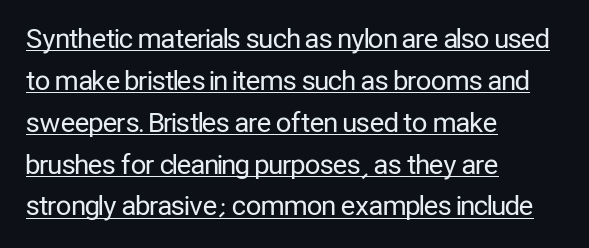
Quick note: not italic, upright. This sample uses plain, unmodified letter spacing. No extra ink here — the face is not bold. The words here are underlined.
